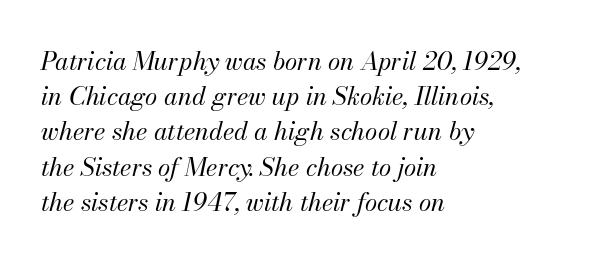
{"italic": "yes", "lean": "right", "slant_degrees": 13, "bold": "no", "underline": "no", "align": "left", "line_spacing": "normal", "line_spacing_ratio": 1.41, "letter_spacing": "normal", "letter_spacing_em": 0.0, "glyph_px": 25}
